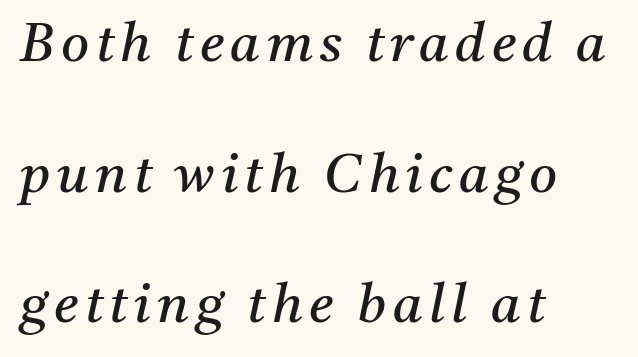
{"serif": "yes", "italic": "yes", "lean": "right", "slant_degrees": 11, "bold": "no", "weight": "regular", "width": "normal", "stroke_contrast": "medium", "x_height": "medium", "monospaced": "no", "underline": "no", "align": "left", "line_spacing": "loose", "line_spacing_ratio": 2.42, "glyph_px": 54}
